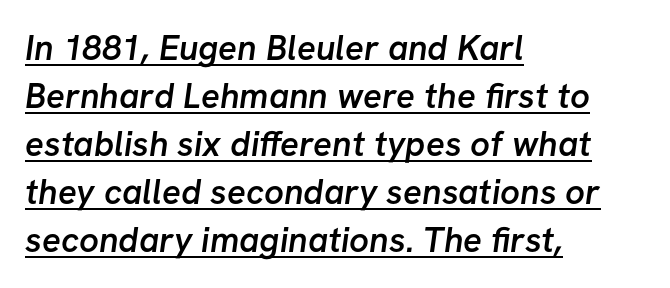
{"serif": "no", "bold": "semi", "weight": "semibold", "width": "normal", "stroke_contrast": "low", "x_height": "medium", "monospaced": "no", "underline": "yes", "align": "left", "line_spacing": "normal", "line_spacing_ratio": 1.37, "letter_spacing": "normal", "letter_spacing_em": 0.0, "glyph_px": 35}
